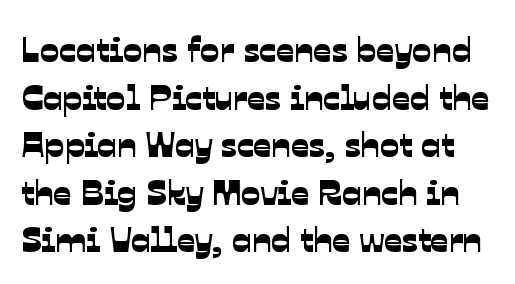
{"serif": "no", "width": "normal", "stroke_contrast": "low", "x_height": "medium", "monospaced": "no", "underline": "no", "line_spacing": "normal", "line_spacing_ratio": 1.32, "letter_spacing": "normal", "letter_spacing_em": 0.0, "glyph_px": 36}
